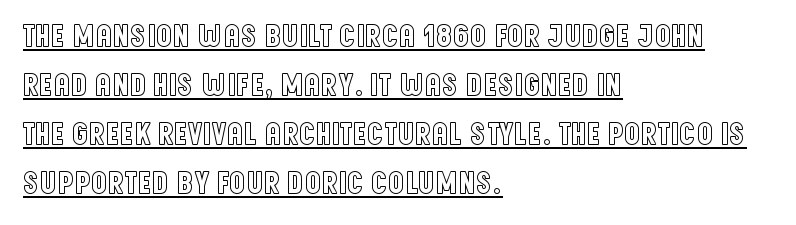
Q: Is the text italic (slanted)? A: No, it is upright.
Q: Is the text underlined? A: Yes.
Q: How is the paragraph aligned? A: Left-aligned.
Q: Is the spacing between letters normal or unusually wide? A: Normal.
Q: Is the spacing between lines tight, normal or loose? A: Normal.
Q: Width (condensed, normal, or wide)? A: Condensed.
Q: x-height? A: Large.
Q: Monospaced? A: No.
